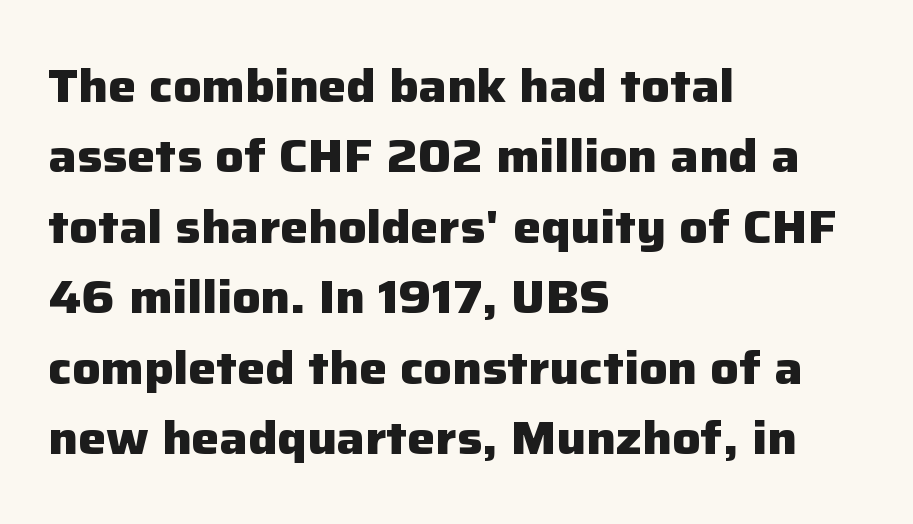
{"serif": "no", "italic": "no", "bold": "yes", "weight": "heavy", "width": "normal", "stroke_contrast": "low", "x_height": "medium", "monospaced": "no", "underline": "no", "align": "left", "line_spacing": "normal", "line_spacing_ratio": 1.5, "letter_spacing": "normal", "letter_spacing_em": 0.0, "glyph_px": 47}
